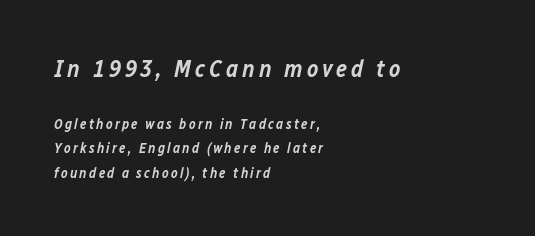
{"italic": "yes", "lean": "right", "slant_degrees": 12, "bold": "semi", "underline": "no", "align": "left", "line_spacing_ratio": 1.74, "larger_block": "first", "size_ratio": 1.71, "glyph_px": 24}
